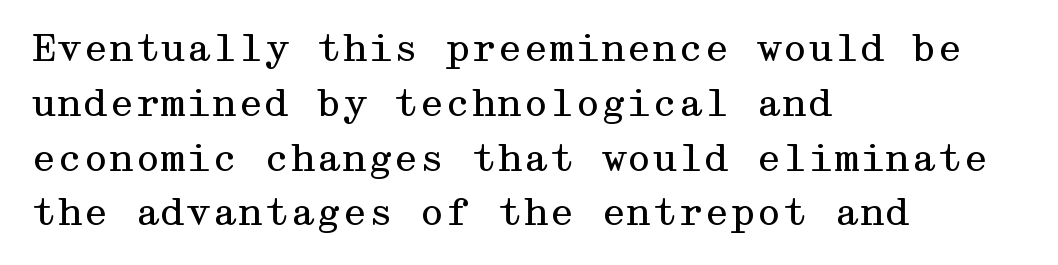
Interline gaps are of average width in this sample. Compared with typical body copy, the letter spacing here is the same. Notice how the passage keeps a crisp vertical edge on the left only. The cut favours lightness, reaching ordinary text weight at its darkest. Only glyphs here, with clear space below each row.
